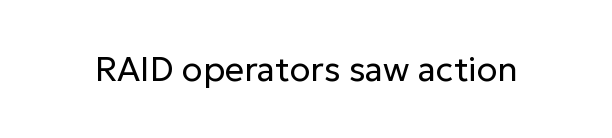
The rendering keeps characters at their native spacing. Serif or sans? Sans — the stroke terminals are bare. Heaviness? Minimal to ordinary, like unemphasized prose. This sample uses an upright cut, with every glyph sitting square on the baseline. Proportional: the letters do not fall into vertical columns. Glance below the letters and you will spot only blank space.
